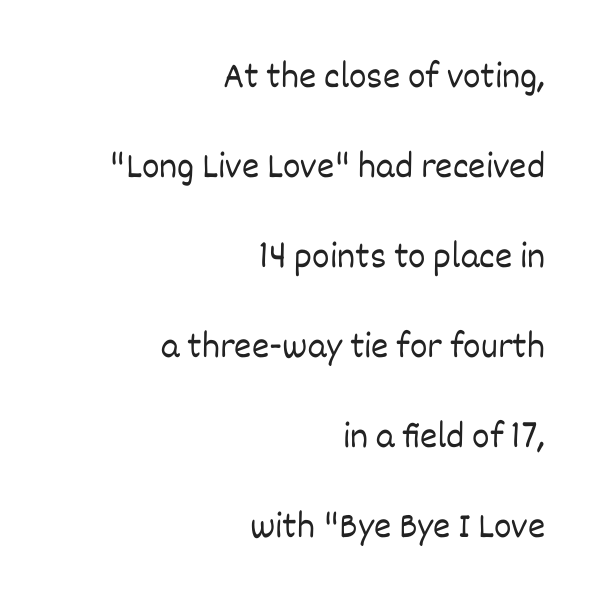
This reads as an unemphasized weight, regular at the heaviest. Character widths vary here, with narrow letters taking less room than wide ones. Clear beneath every line of the passage. Widely set lines give the paragraph a tall, airy silhouette. Tall strokes in this sample are plumb rather than angled.
